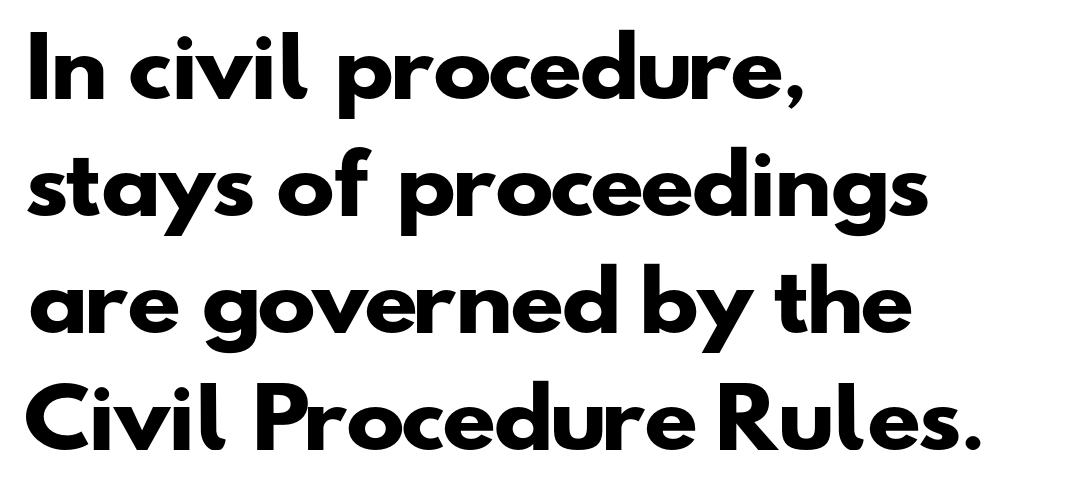
Caption: standard tracking, unaltered. A bare baseline throughout the passage. In terms of letterform style, serifs are entirely absent. Here the designer chose a conventional face with non-uniform glyph widths.
